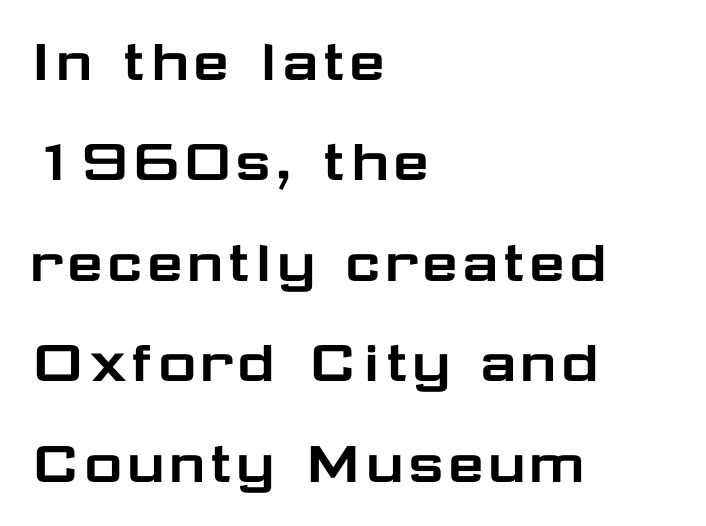
{"serif": "no", "italic": "no", "width": "wide", "stroke_contrast": "low", "x_height": "medium", "monospaced": "no", "underline": "no", "align": "left", "line_spacing": "normal", "line_spacing_ratio": 1.5, "letter_spacing": "normal", "letter_spacing_em": 0.0, "glyph_px": 67}
